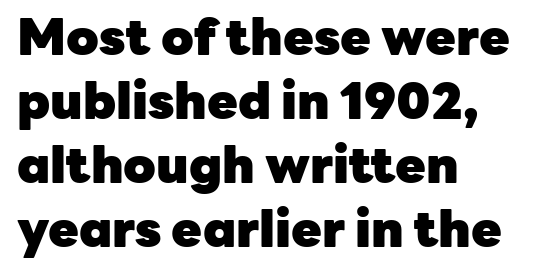
{"serif": "no", "italic": "no", "bold": "yes", "weight": "heavy", "width": "normal", "stroke_contrast": "low", "x_height": "medium", "monospaced": "no", "underline": "no", "align": "left", "line_spacing": "normal", "line_spacing_ratio": 1.28, "letter_spacing": "normal", "letter_spacing_em": 0.0, "glyph_px": 50}
